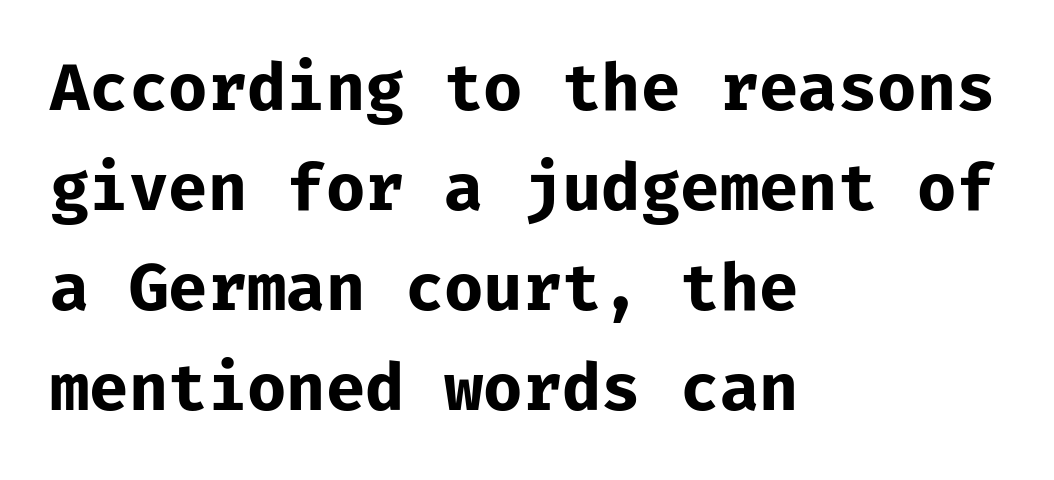
Q: Is the text bold? A: Yes.
Q: Is the text italic (slanted)? A: No, it is upright.
Q: Is the typeface a serif or a sans-serif typeface? A: Sans-serif.
Q: Is the text underlined? A: No.
Q: How is the paragraph aligned? A: Left-aligned.
Q: Is the spacing between letters normal or unusually wide? A: Normal.
Q: Is the spacing between lines tight, normal or loose? A: Normal.
Q: Width (condensed, normal, or wide)? A: Normal.
Q: Stroke contrast? A: Low.
Q: x-height? A: Medium.
Q: Monospaced? A: Yes.
